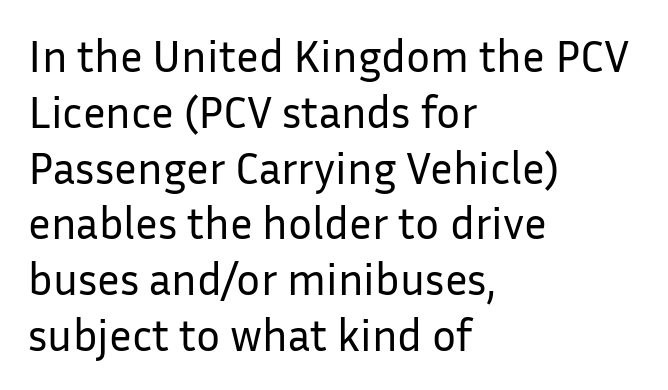
The image shows 45 px regular-weight sans-serif type, upright; set left-aligned, line spacing 1.24x, normal letter spacing, not underlined; low stroke contrast and a medium x-height.
